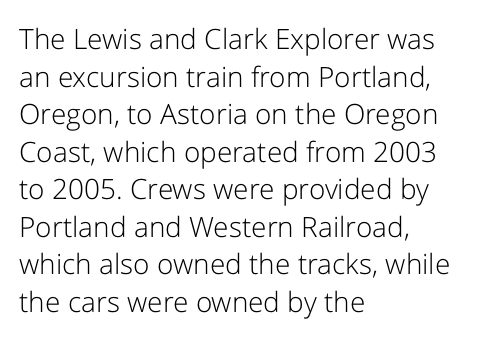
{"serif": "no", "italic": "no", "bold": "no", "weight": "light", "width": "normal", "stroke_contrast": "low", "x_height": "medium", "monospaced": "no", "underline": "no", "align": "left", "line_spacing": "normal", "line_spacing_ratio": 1.34, "letter_spacing": "normal", "letter_spacing_em": 0.0, "glyph_px": 28}
